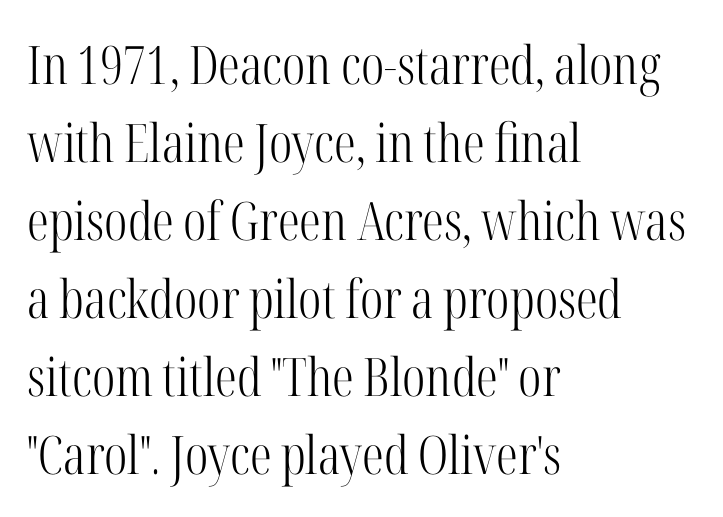
The image shows 53 px light, condensed serif type, upright; set left-aligned, normal line spacing (1.47x), normal letter spacing, not underlined; high stroke contrast and a medium x-height.
